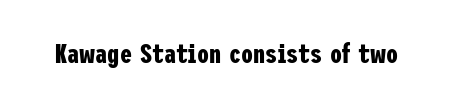
What stands out about the letter spacing? Nothing — it is the standard amount. No italicization has been applied; the sample stays upright. The gap between lines stays unmarked. Thick stems and heavy bowls — unmistakably bold.
